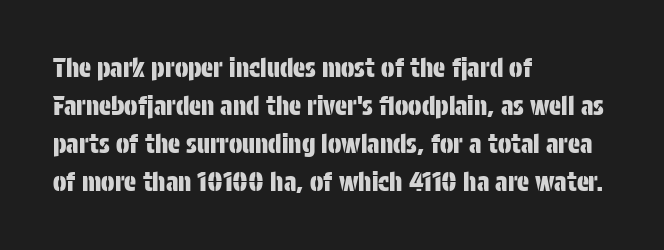
The image shows 25 px text type, upright; set left-aligned, normal line spacing (1.52x), normal letter spacing, not underlined.
